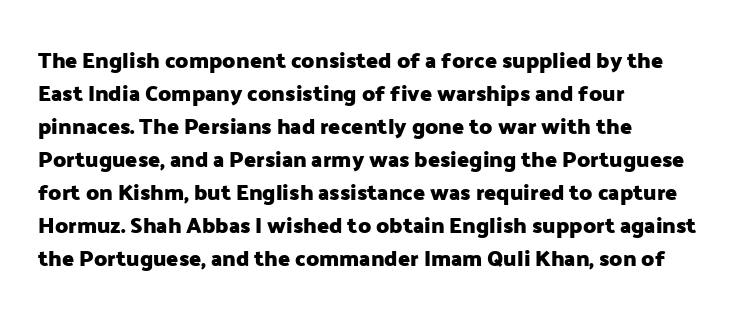
The image shows 22 px bold type, upright; set left-aligned, normal line spacing (1.5x), normal letter spacing, not underlined.
